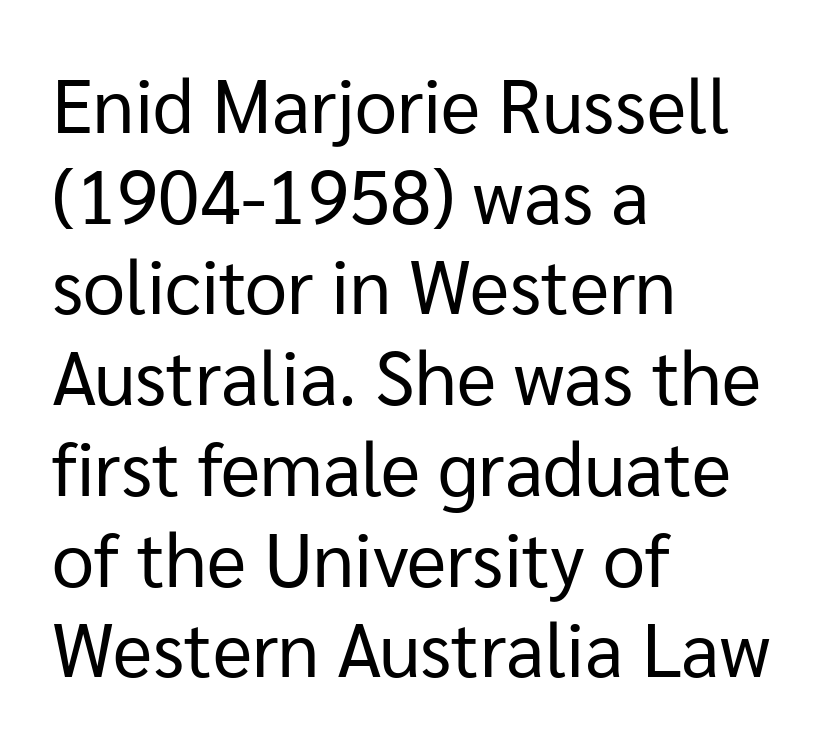
Q: Is the text bold? A: No.
Q: Is the text italic (slanted)? A: No, it is upright.
Q: Is the typeface a serif or a sans-serif typeface? A: Sans-serif.
Q: Is the text underlined? A: No.
Q: How is the paragraph aligned? A: Left-aligned.
Q: Is the spacing between letters normal or unusually wide? A: Normal.
Q: Width (condensed, normal, or wide)? A: Normal.
Q: Stroke contrast? A: Low.
Q: x-height? A: Medium.
Q: Monospaced? A: No.
